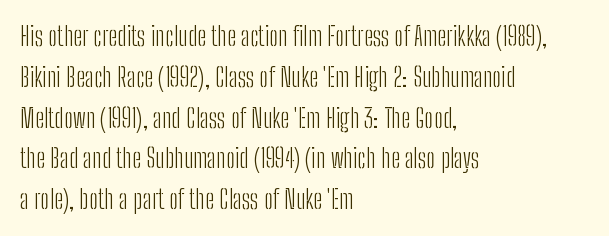
Q: Is the text bold? A: No.
Q: Is the text italic (slanted)? A: No, it is upright.
Q: Is the text underlined? A: No.
Q: How is the paragraph aligned? A: Left-aligned.
Q: Is the spacing between letters normal or unusually wide? A: Normal.
Q: Is the spacing between lines tight, normal or loose? A: Normal.
